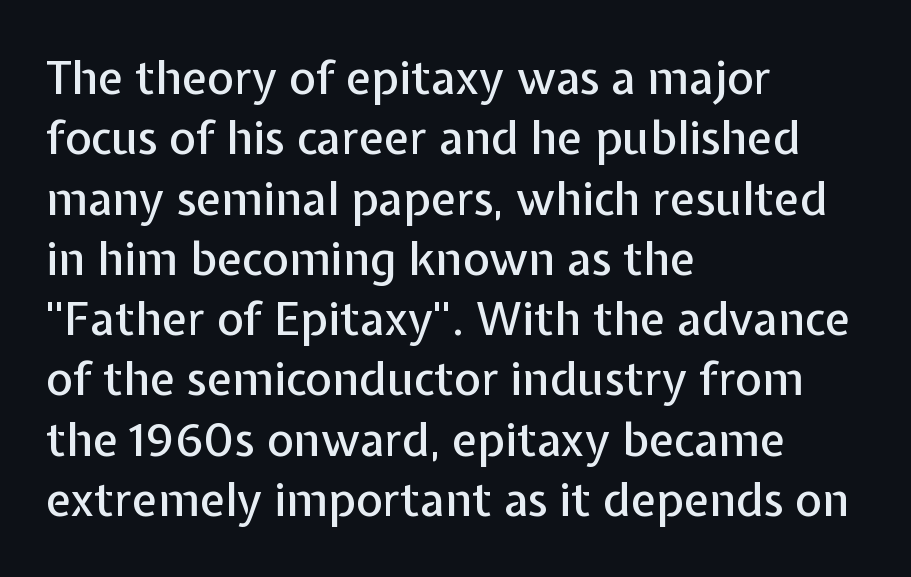
The image shows 46 px sans-serif type, upright; set left-aligned, normal line spacing (1.31x), normal letter spacing, not underlined; low stroke contrast and a medium x-height.
